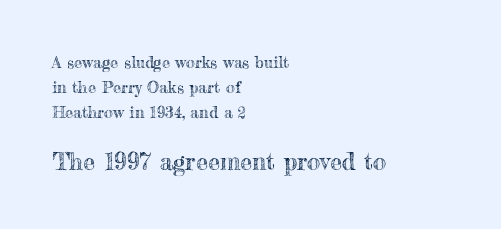
The image shows 24 px text type, upright; set left-aligned, normal line spacing (1.56x), normal letter spacing, not underlined; the second (bottom) block is 1.5x larger.
